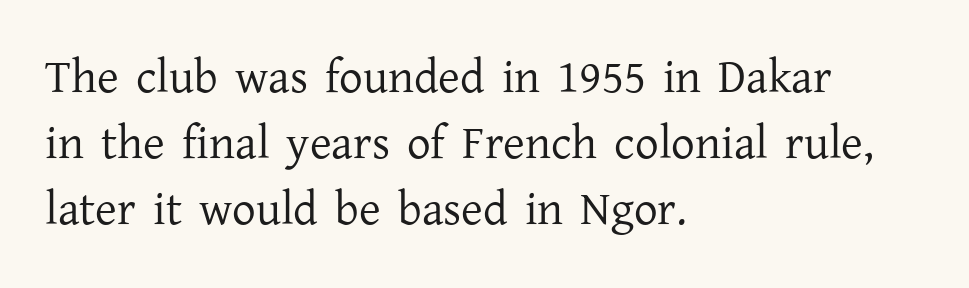
Q: Is the text bold? A: No.
Q: Is the text italic (slanted)? A: No, it is upright.
Q: Is the typeface a serif or a sans-serif typeface? A: Serif.
Q: Is the text underlined? A: No.
Q: How is the paragraph aligned? A: Left-aligned.
Q: Is the spacing between letters normal or unusually wide? A: Normal.
Q: Is the spacing between lines tight, normal or loose? A: Normal.
Q: Width (condensed, normal, or wide)? A: Normal.
Q: Stroke contrast? A: Low.
Q: x-height? A: Medium.
Q: Monospaced? A: No.
